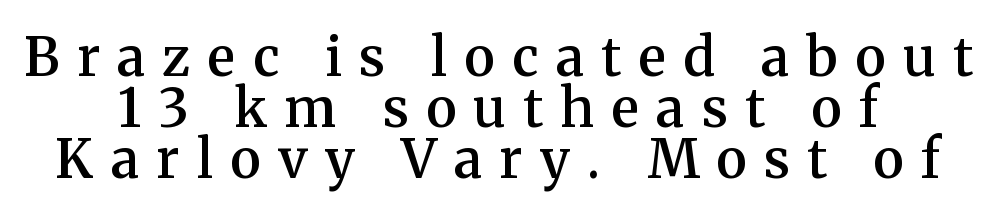
The rendering positions every line midway between the sides. Interline gaps are noticeably narrow in this sample. I'd call this a serif setting — the letters wear small feet. No italicization has been applied; the sample stays upright.
